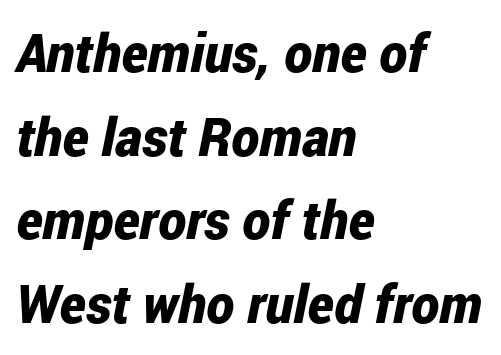
The image shows 53 px bold, condensed type, italic (leaning right); set left-aligned, normal line spacing (1.58x), normal letter spacing, not underlined; low stroke contrast and a medium x-height.
